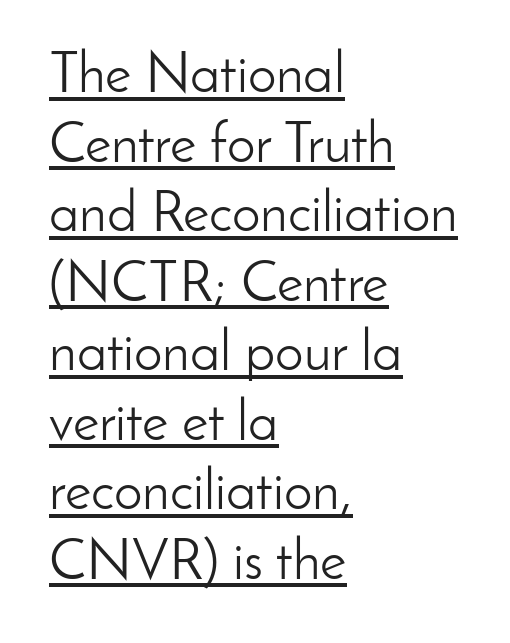
Q: Is the text bold? A: No.
Q: Is the text italic (slanted)? A: No, it is upright.
Q: Is the typeface a serif or a sans-serif typeface? A: Sans-serif.
Q: Is the text underlined? A: Yes.
Q: How is the paragraph aligned? A: Left-aligned.
Q: Is the spacing between letters normal or unusually wide? A: Normal.
Q: Width (condensed, normal, or wide)? A: Normal.
Q: Stroke contrast? A: Low.
Q: x-height? A: Small.
Q: Monospaced? A: No.
